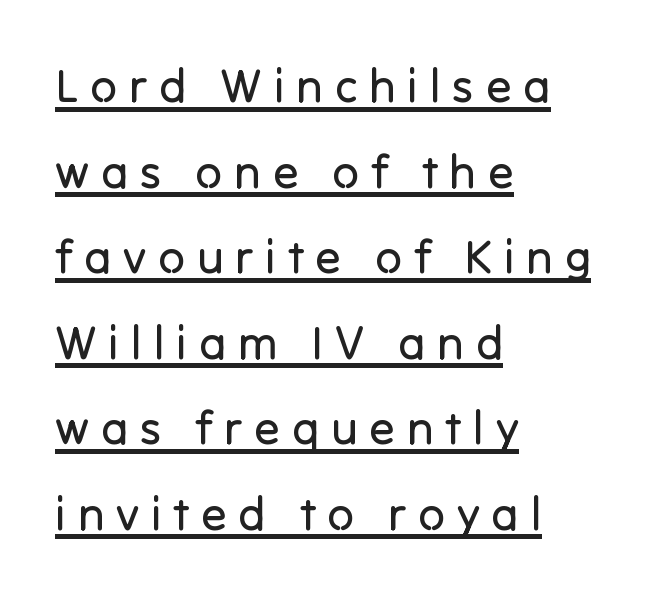
{"serif": "no", "italic": "no", "bold": "no", "weight": "regular", "width": "normal", "stroke_contrast": "low", "x_height": "medium", "monospaced": "no", "underline": "yes", "align": "left", "line_spacing_ratio": 1.82, "letter_spacing": "wide", "letter_spacing_em": 0.25, "glyph_px": 47}
